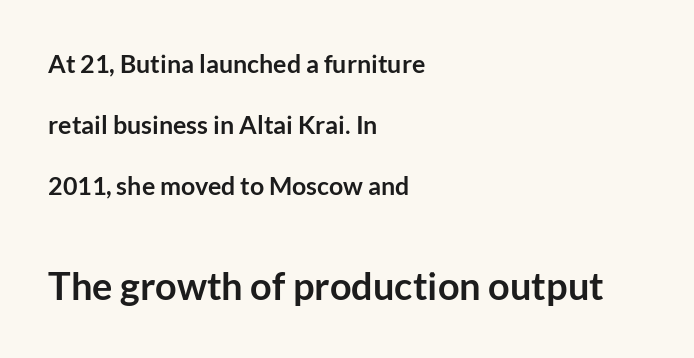
Q: Is the text bold? A: Yes.
Q: Is the text italic (slanted)? A: No, it is upright.
Q: Is the typeface a serif or a sans-serif typeface? A: Sans-serif.
Q: Is the text underlined? A: No.
Q: How is the paragraph aligned? A: Left-aligned.
Q: Is the spacing between letters normal or unusually wide? A: Normal.
Q: Is the spacing between lines tight, normal or loose? A: Loose.
Q: Which block of text is set in a larger size, the first (top) or the second (bottom)? A: The second (bottom) one.
Q: Width (condensed, normal, or wide)? A: Normal.
Q: Stroke contrast? A: Low.
Q: x-height? A: Medium.
Q: Monospaced? A: No.
